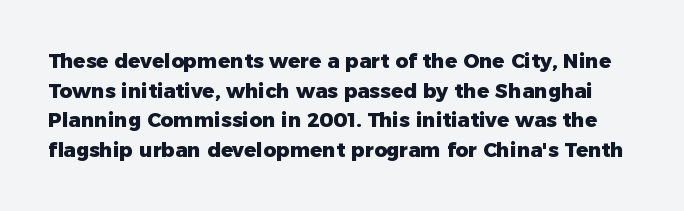
The image shows 20 px bold type, upright; set normal line spacing (1.48x), normal letter spacing, not underlined.
